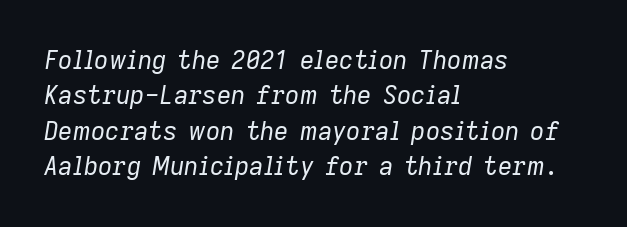
{"italic": "yes", "lean": "right", "slant_degrees": 9, "bold": "no", "underline": "no", "align": "left", "line_spacing": "normal", "line_spacing_ratio": 1.42, "letter_spacing": "normal", "letter_spacing_em": 0.0, "glyph_px": 25}
